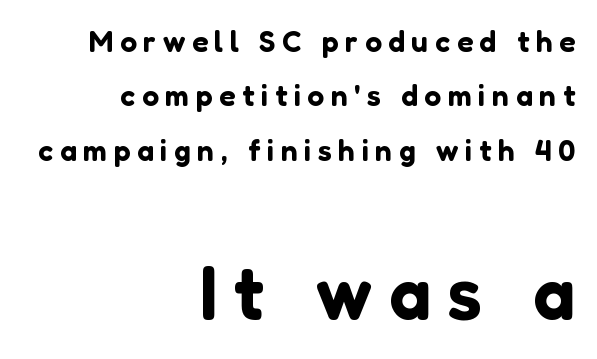
{"serif": "no", "italic": "no", "width": "normal", "stroke_contrast": "low", "x_height": "medium", "monospaced": "no", "underline": "no", "align": "right", "line_spacing_ratio": 1.81, "letter_spacing": "wide", "letter_spacing_em": 0.22, "larger_block": "second", "size_ratio": 2.5, "glyph_px": 75}
